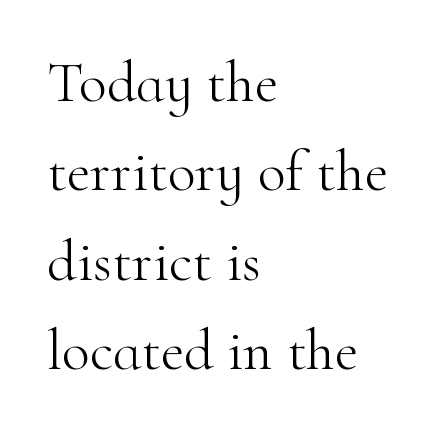
{"serif": "yes", "italic": "no", "bold": "no", "weight": "light", "width": "normal", "stroke_contrast": "high", "x_height": "small", "monospaced": "no", "underline": "no", "align": "left", "line_spacing": "normal", "line_spacing_ratio": 1.54, "letter_spacing": "normal", "letter_spacing_em": 0.0, "glyph_px": 58}
